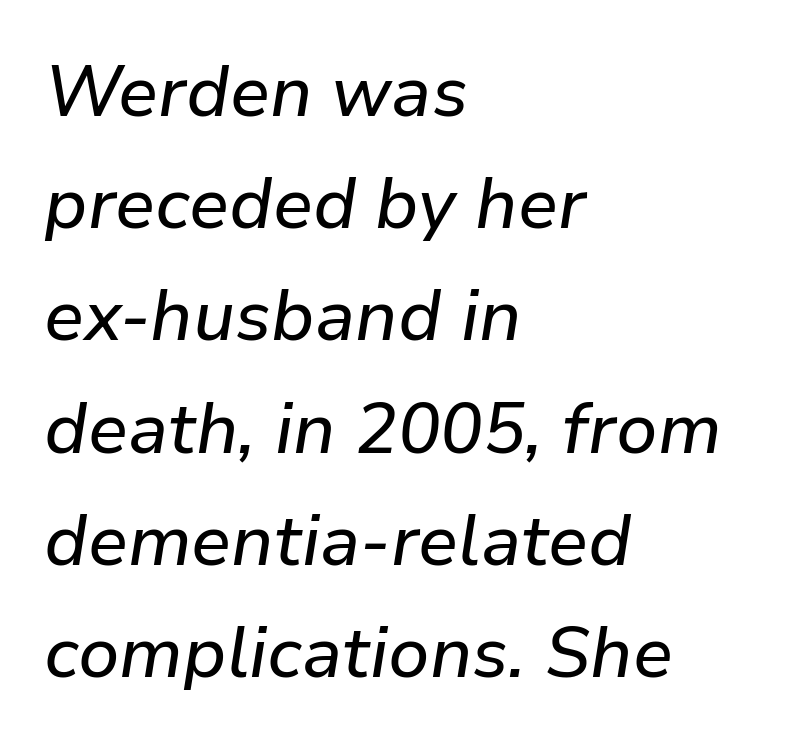
{"italic": "yes", "lean": "right", "slant_degrees": 9, "width": "normal", "stroke_contrast": "low", "x_height": "medium", "monospaced": "no", "underline": "no", "align": "left", "line_spacing": "normal", "line_spacing_ratio": 1.58, "letter_spacing": "normal", "letter_spacing_em": 0.0, "glyph_px": 71}
